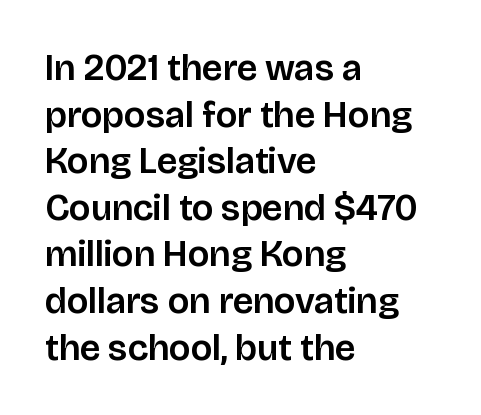
Is there much room between lines? A standard amount, neither cramped nor airy. Is this a fixed-width face? No — the glyphs have proportional, varying widths. This sample uses plain, unmodified letter spacing. Anything drawn beneath the words? Only blank space. Font category for this specimen: sans-serif. Posture: straight, roman, zero tilt.
